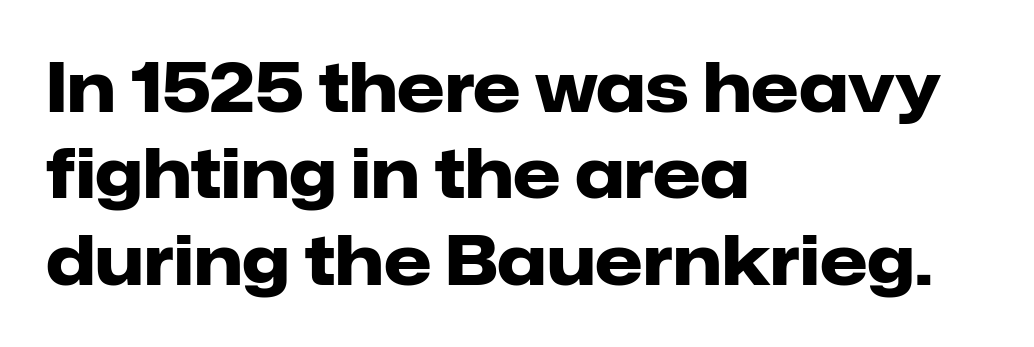
Q: Is the text bold? A: Yes.
Q: Is the text italic (slanted)? A: No, it is upright.
Q: Is the typeface a serif or a sans-serif typeface? A: Sans-serif.
Q: Is the text underlined? A: No.
Q: How is the paragraph aligned? A: Left-aligned.
Q: Is the spacing between letters normal or unusually wide? A: Normal.
Q: Is the spacing between lines tight, normal or loose? A: Normal.
Q: Width (condensed, normal, or wide)? A: Normal.
Q: Stroke contrast? A: Low.
Q: x-height? A: Medium.
Q: Monospaced? A: No.
